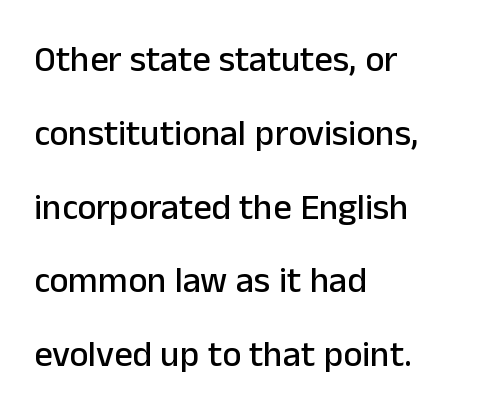
{"serif": "no", "italic": "no", "width": "normal", "stroke_contrast": "low", "x_height": "medium", "monospaced": "no", "underline": "no", "align": "left", "line_spacing": "loose", "line_spacing_ratio": 2.05, "letter_spacing": "normal", "letter_spacing_em": 0.0, "glyph_px": 36}
